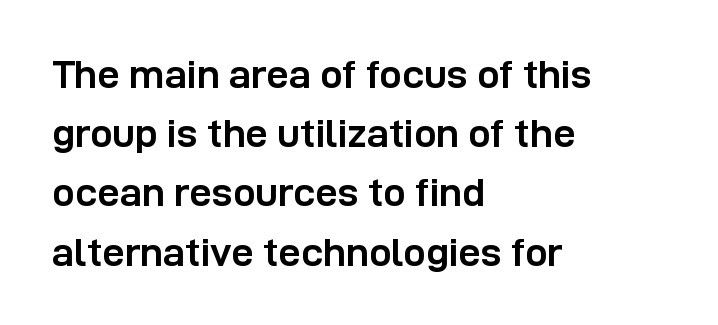
{"serif": "no", "italic": "no", "bold": "yes", "weight": "semibold", "width": "normal", "stroke_contrast": "low", "x_height": "medium", "monospaced": "no", "underline": "no", "align": "left", "line_spacing": "normal", "line_spacing_ratio": 1.48, "letter_spacing": "normal", "letter_spacing_em": 0.0, "glyph_px": 40}
